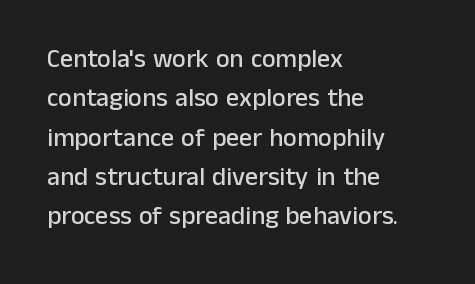
The image shows 26 px text type, upright; set left-aligned, normal line spacing (1.51x), normal letter spacing, not underlined.
